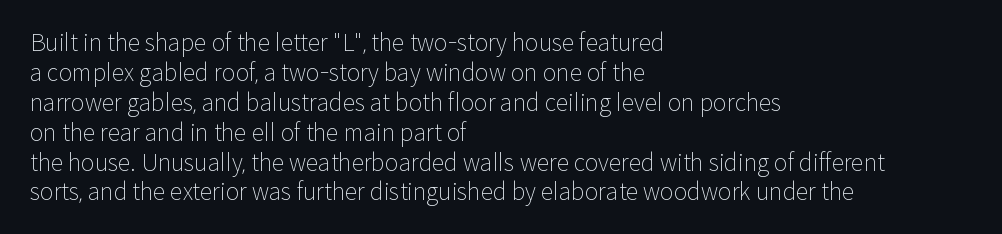
Q: Is the text bold? A: No.
Q: Is the text italic (slanted)? A: No, it is upright.
Q: Is the text underlined? A: No.
Q: How is the paragraph aligned? A: Left-aligned.
Q: Is the spacing between letters normal or unusually wide? A: Normal.
Q: Is the spacing between lines tight, normal or loose? A: Normal.
